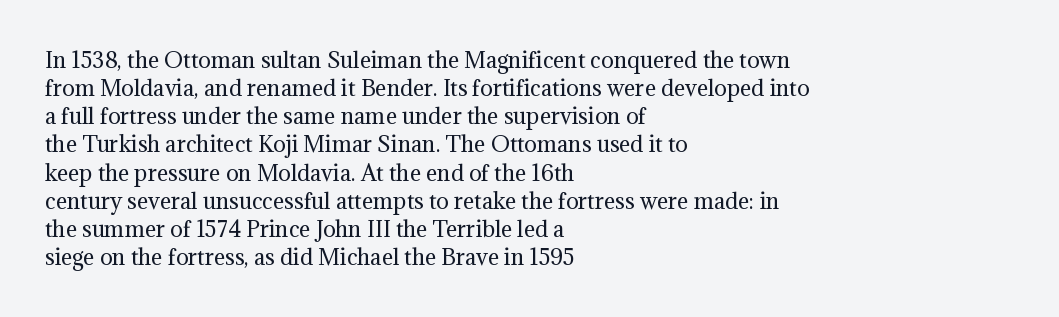
The image shows 21 px text type, upright; set left-aligned, normal line spacing (1.34x), normal letter spacing, not underlined.
